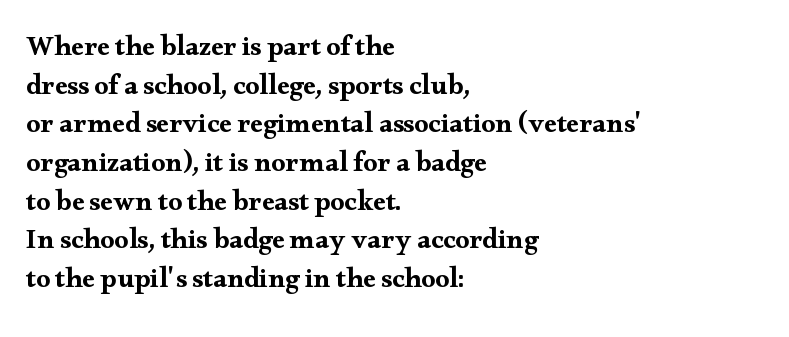
Q: Is the text italic (slanted)? A: No, it is upright.
Q: Is the typeface a serif or a sans-serif typeface? A: Serif.
Q: Is the text underlined? A: No.
Q: How is the paragraph aligned? A: Left-aligned.
Q: Is the spacing between letters normal or unusually wide? A: Normal.
Q: Is the spacing between lines tight, normal or loose? A: Normal.
Q: Width (condensed, normal, or wide)? A: Wide.
Q: Stroke contrast? A: Medium.
Q: x-height? A: Small.
Q: Monospaced? A: No.
